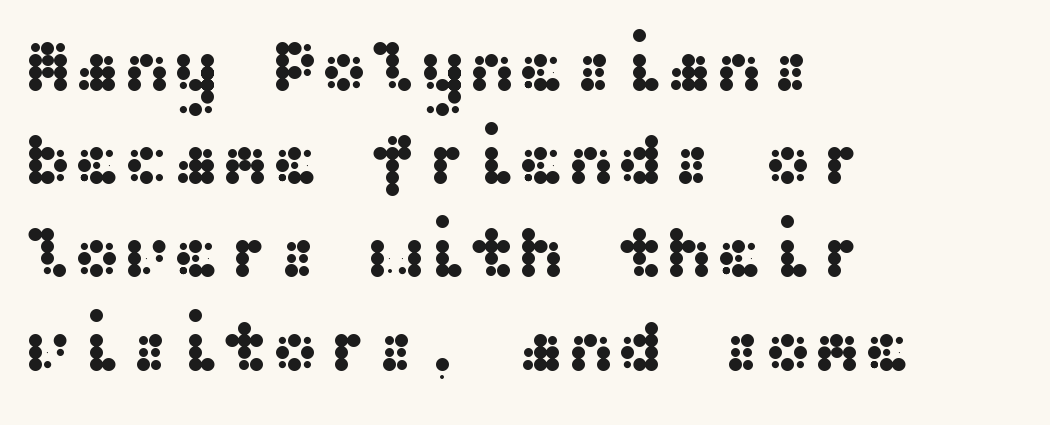
The letters stand straight up with perfectly vertical stems. A bare baseline throughout the passage. This rendering leaves character spacing at its baseline value. The paragraph has a hard left edge and a soft right edge. If you measured baseline to baseline, you'd find a middling distance.
